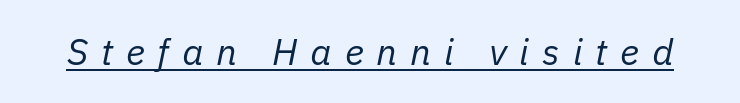
{"italic": "yes", "lean": "right", "slant_degrees": 11, "bold": "no", "weight": "regular", "width": "normal", "stroke_contrast": "low", "x_height": "medium", "monospaced": "no", "underline": "yes", "letter_spacing": "wide", "letter_spacing_em": 0.35, "glyph_px": 37}
